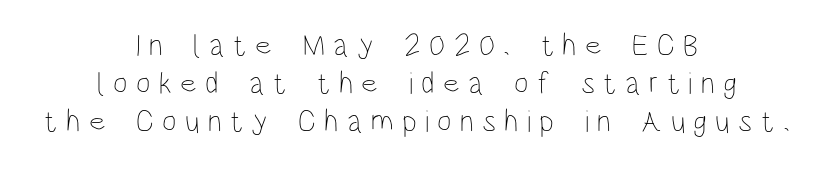
{"italic": "no", "bold": "no", "weight": "thin", "width": "condensed", "stroke_contrast": "low", "x_height": "large", "monospaced": "no", "underline": "no", "align": "center", "line_spacing_ratio": 1.23, "letter_spacing": "wide", "letter_spacing_em": 0.27, "glyph_px": 31}
